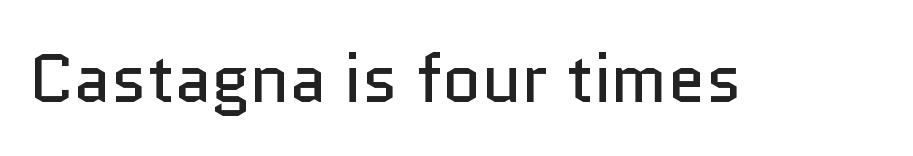
Q: Is the text bold? A: No.
Q: Is the text italic (slanted)? A: No, it is upright.
Q: Is the typeface a serif or a sans-serif typeface? A: Sans-serif.
Q: Is the text underlined? A: No.
Q: Is the spacing between letters normal or unusually wide? A: Normal.
Q: Width (condensed, normal, or wide)? A: Normal.
Q: Stroke contrast? A: Low.
Q: x-height? A: Medium.
Q: Monospaced? A: No.
